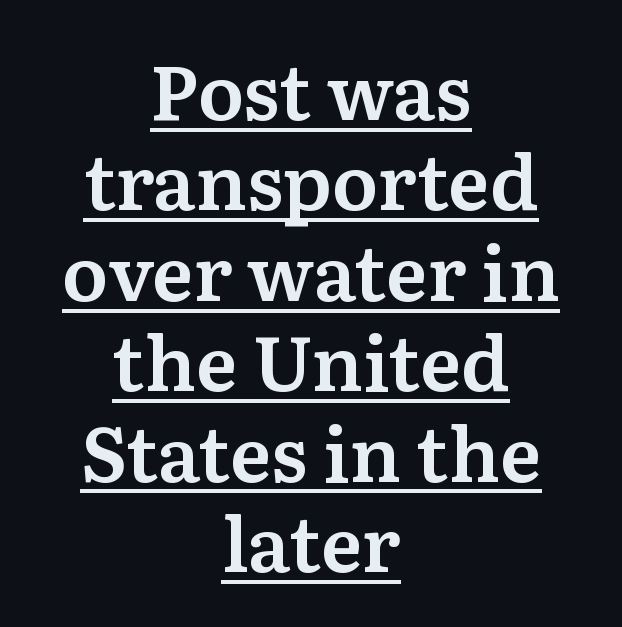
Q: Is the text italic (slanted)? A: No, it is upright.
Q: Is the typeface a serif or a sans-serif typeface? A: Serif.
Q: Is the text underlined? A: Yes.
Q: How is the paragraph aligned? A: Centered.
Q: Is the spacing between letters normal or unusually wide? A: Normal.
Q: Width (condensed, normal, or wide)? A: Normal.
Q: Stroke contrast? A: Medium.
Q: x-height? A: Medium.
Q: Monospaced? A: No.
